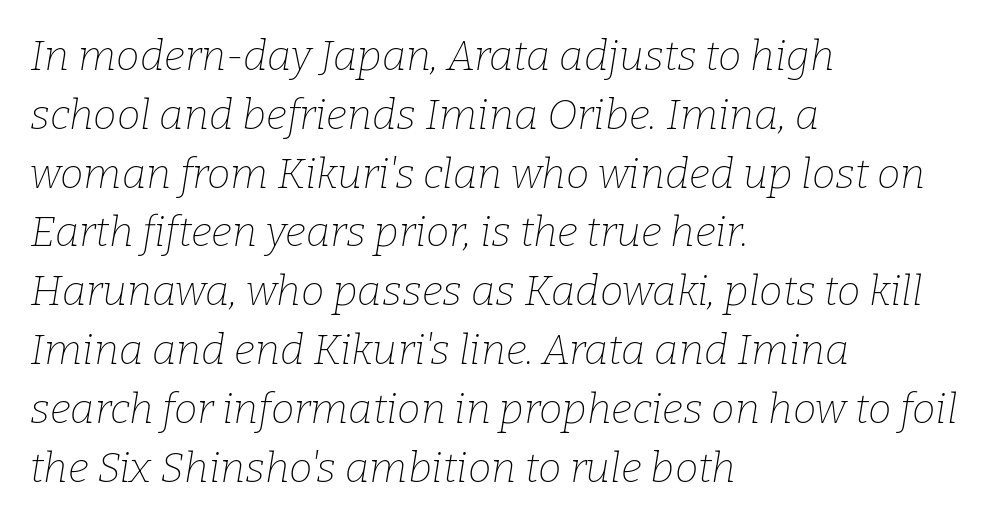
Is the block centered? No — it sits flush against the left margin. Just letters on the line, the space beneath them empty. Is this a sans? No — the strokes have serifs. Weight class: somewhere from thin through regular.
